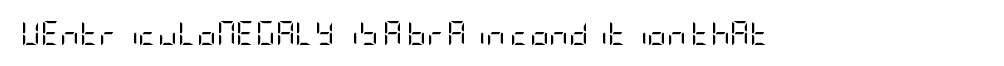
The image shows 24 px text type, upright; set normal letter spacing, not underlined.
